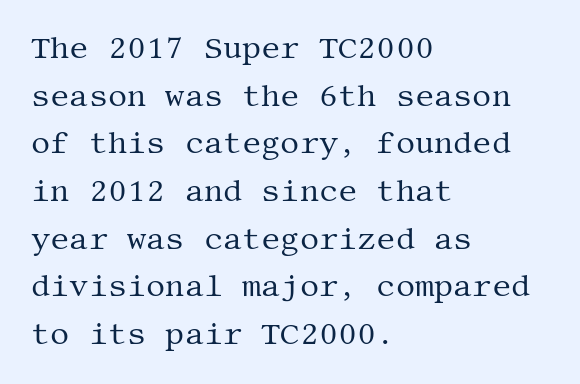
Q: Is the text bold? A: No.
Q: Is the text italic (slanted)? A: No, it is upright.
Q: Is the typeface a serif or a sans-serif typeface? A: Serif.
Q: Is the text underlined? A: No.
Q: How is the paragraph aligned? A: Left-aligned.
Q: Is the spacing between letters normal or unusually wide? A: Normal.
Q: Is the spacing between lines tight, normal or loose? A: Normal.
Q: Width (condensed, normal, or wide)? A: Normal.
Q: Stroke contrast? A: Medium.
Q: x-height? A: Large.
